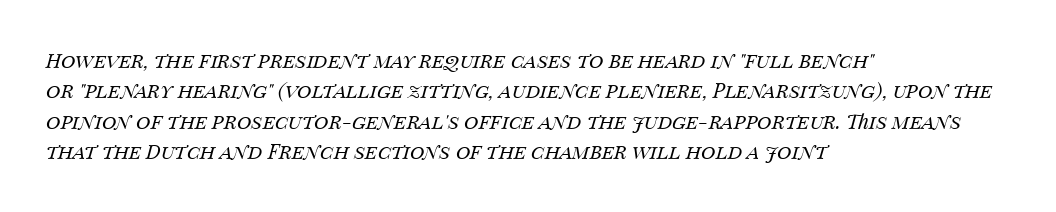
Q: Is the text bold? A: No.
Q: Is the text italic (slanted)? A: Yes, it leans right by about 14 degrees.
Q: Is the text underlined? A: No.
Q: How is the paragraph aligned? A: Left-aligned.
Q: Is the spacing between letters normal or unusually wide? A: Normal.
Q: Is the spacing between lines tight, normal or loose? A: Normal.
